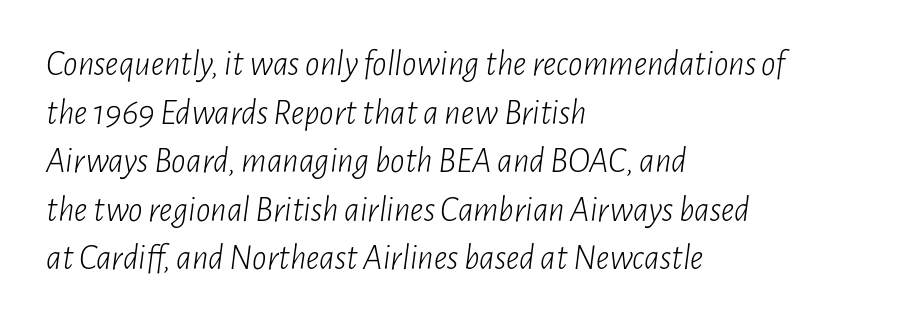
The image shows 36 px light, condensed type, italic (leaning right); set left-aligned, normal line spacing (1.35x), normal letter spacing, not underlined; low stroke contrast and a medium x-height.
